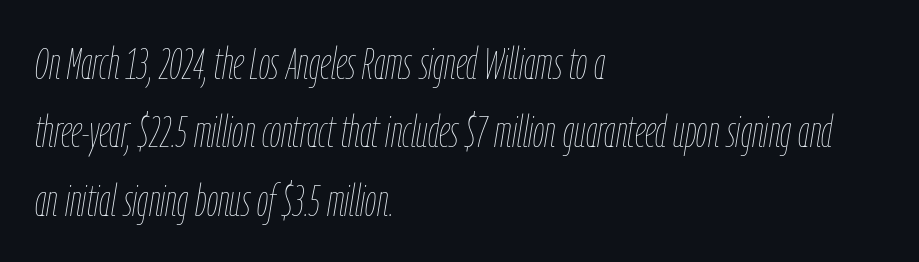
Notice how the stems are inclined rather than vertical — that's the hallmark of italics. Heft: none added — not bold. Tracking value appears to be zero — textbook default spacing. The passage is arranged the way most books set body copy — flush left.
